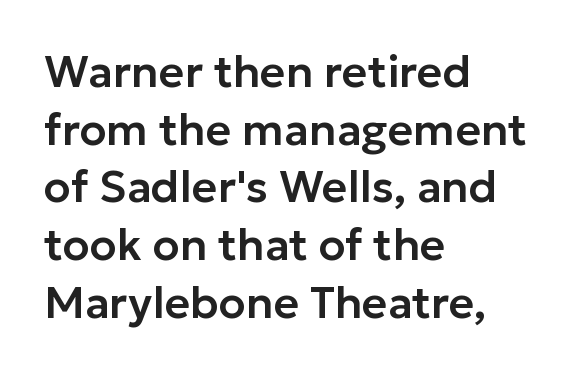
The image shows 44 px sans-serif type, upright; set left-aligned, normal line spacing (1.31x), normal letter spacing, not underlined; low stroke contrast and a medium x-height.
